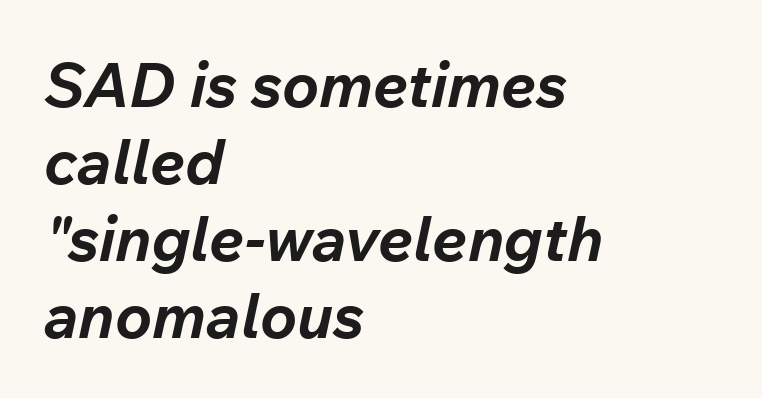
The image shows 62 px bold type, italic (leaning right); set left-aligned, line spacing 1.24x, normal letter spacing, not underlined; low stroke contrast and a medium x-height.
